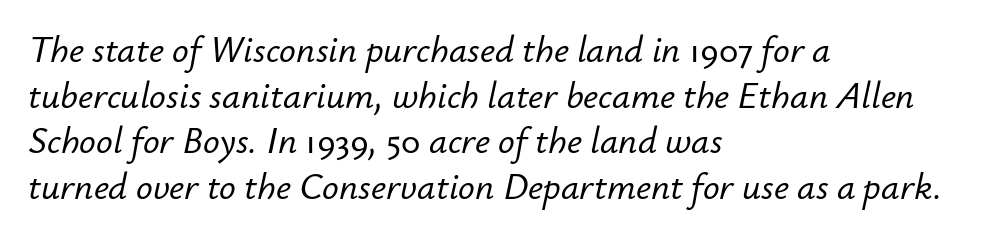
Q: Is the text italic (slanted)? A: Yes, it leans right by about 12 degrees.
Q: Is the text underlined? A: No.
Q: How is the paragraph aligned? A: Left-aligned.
Q: Is the spacing between letters normal or unusually wide? A: Normal.
Q: Width (condensed, normal, or wide)? A: Normal.
Q: Stroke contrast? A: Low.
Q: x-height? A: Small.
Q: Monospaced? A: No.
